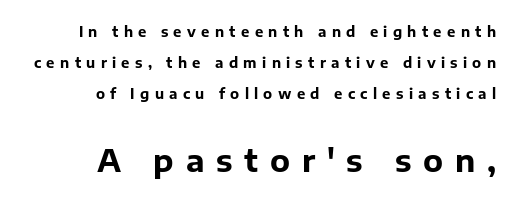
{"serif": "no", "italic": "no", "bold": "yes", "weight": "bold", "width": "normal", "stroke_contrast": "low", "x_height": "medium", "monospaced": "no", "underline": "no", "align": "right", "line_spacing": "loose", "line_spacing_ratio": 2.21, "letter_spacing": "wide", "letter_spacing_em": 0.38, "larger_block": "second", "size_ratio": 2.21, "glyph_px": 31}
